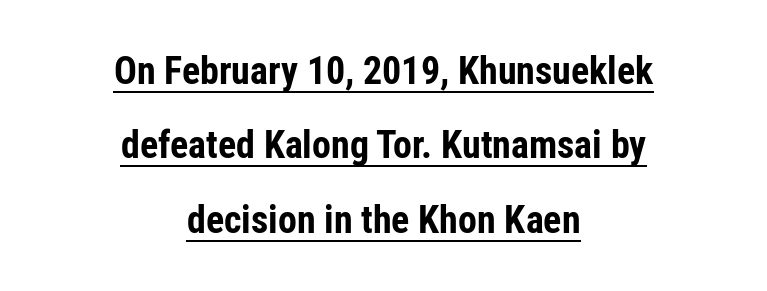
{"serif": "no", "italic": "no", "bold": "yes", "weight": "bold", "width": "condensed", "stroke_contrast": "low", "x_height": "medium", "monospaced": "no", "underline": "yes", "align": "center", "line_spacing": "loose", "line_spacing_ratio": 1.96, "letter_spacing": "normal", "letter_spacing_em": 0.0, "glyph_px": 38}
